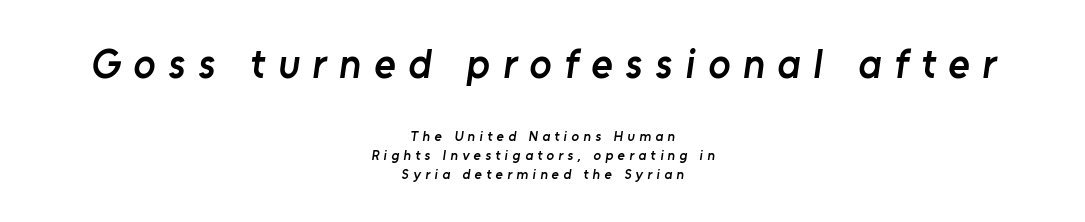
{"serif": "no", "bold": "semi", "weight": "semibold", "width": "normal", "stroke_contrast": "low", "x_height": "medium", "monospaced": "no", "underline": "no", "align": "center", "line_spacing": "normal", "line_spacing_ratio": 1.35, "letter_spacing": "wide", "letter_spacing_em": 0.31, "larger_block": "first", "size_ratio": 2.93, "glyph_px": 41}
